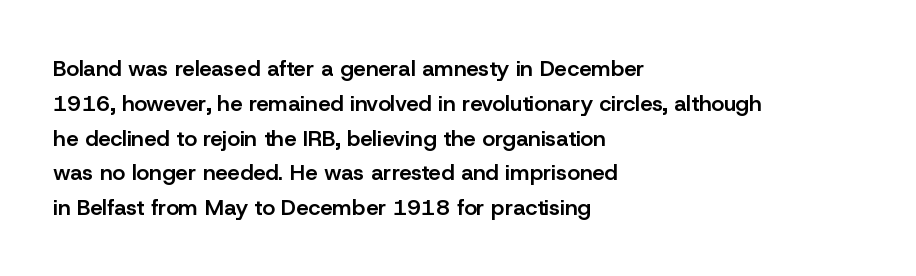
{"italic": "no", "bold": "semi", "underline": "no", "align": "left", "line_spacing": "normal", "line_spacing_ratio": 1.58, "letter_spacing": "normal", "letter_spacing_em": 0.0, "glyph_px": 22}
